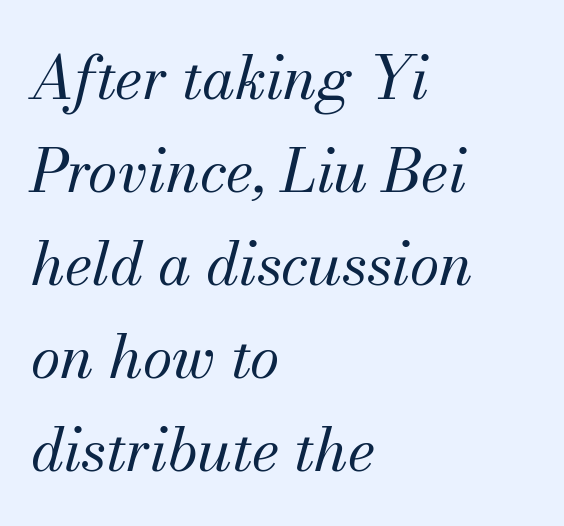
The image shows 60 px regular-weight serif type, italic (leaning right); set left-aligned, normal line spacing (1.55x), normal letter spacing, not underlined; medium stroke contrast and a small x-height.
